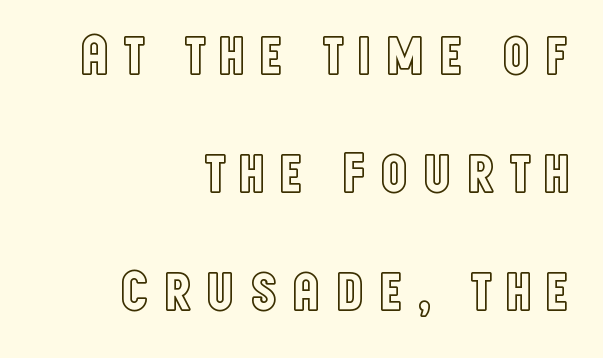
Q: Is the text italic (slanted)? A: No, it is upright.
Q: Is the text underlined? A: No.
Q: How is the paragraph aligned? A: Right-aligned.
Q: Is the spacing between letters normal or unusually wide? A: Unusually wide.
Q: Is the spacing between lines tight, normal or loose? A: Loose.
Q: Width (condensed, normal, or wide)? A: Condensed.
Q: x-height? A: Large.
Q: Monospaced? A: No.
